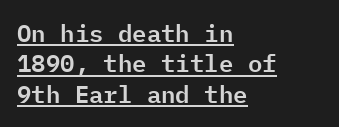
The image shows 24 px text type, upright; set left-aligned, normal line spacing (1.27x), normal letter spacing, underlined.
